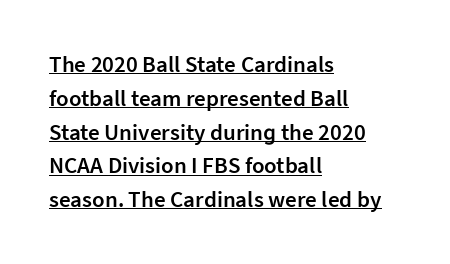
Quick note: not italic, upright. If you drew a ruler down the left edge, every line would touch it. In terms of letterspacing, this is plain default setting. These words are printed semibold, heavier than regular yet not bold. Horizontal bands of white between lines are of average thickness. Glance below the letters and you will spot a drawn line.
